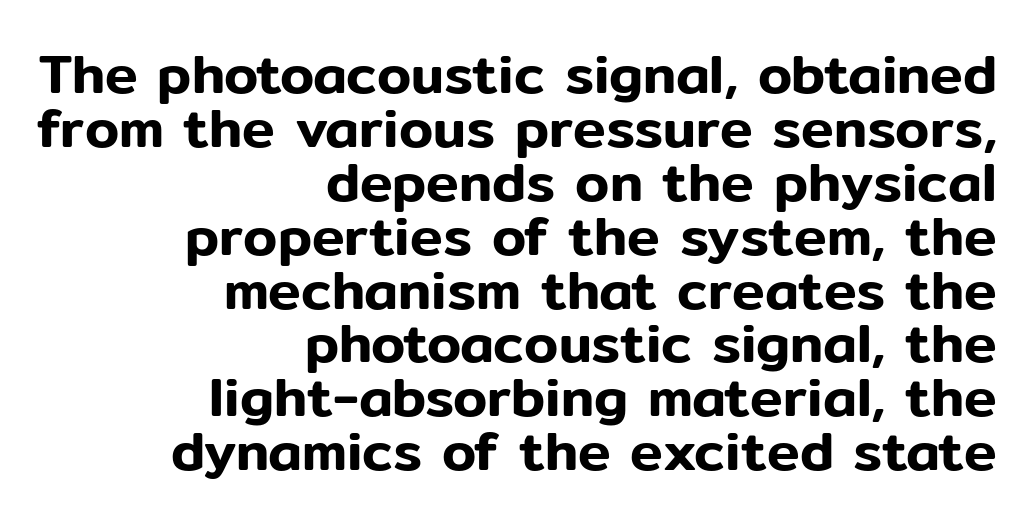
How are the letters spaced? Ordinarily, with no added tracking. Letterform terminals end flat and unadorned throughout the passage. Note the varied advance widths — an 'i' is clearly narrower than an 'm'. No italicization has been applied; the sample stays upright. Is the block centered? No — it sits flush against the right margin. Regarding leading, the lines here are crowded together.
